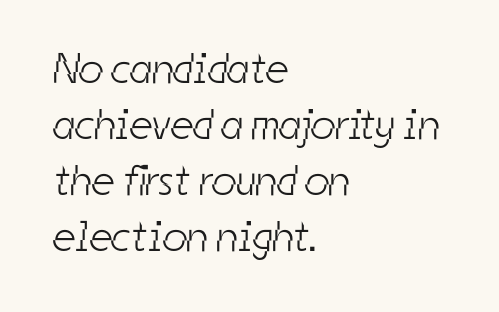
Q: Is the text bold? A: No.
Q: Is the typeface a serif or a sans-serif typeface? A: Sans-serif.
Q: Is the text underlined? A: No.
Q: How is the paragraph aligned? A: Left-aligned.
Q: Is the spacing between letters normal or unusually wide? A: Normal.
Q: Is the spacing between lines tight, normal or loose? A: Normal.
Q: Width (condensed, normal, or wide)? A: Condensed.
Q: Stroke contrast? A: Low.
Q: x-height? A: Medium.
Q: Monospaced? A: No.
